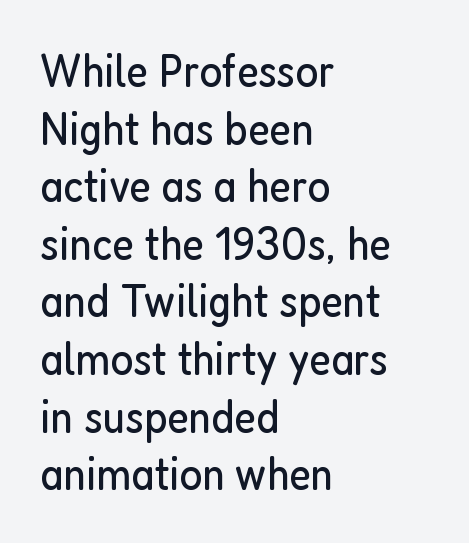
{"serif": "no", "italic": "no", "bold": "no", "weight": "regular", "width": "condensed", "stroke_contrast": "low", "x_height": "medium", "monospaced": "no", "underline": "no", "align": "left", "line_spacing_ratio": 1.2, "letter_spacing": "normal", "letter_spacing_em": 0.0, "glyph_px": 48}
